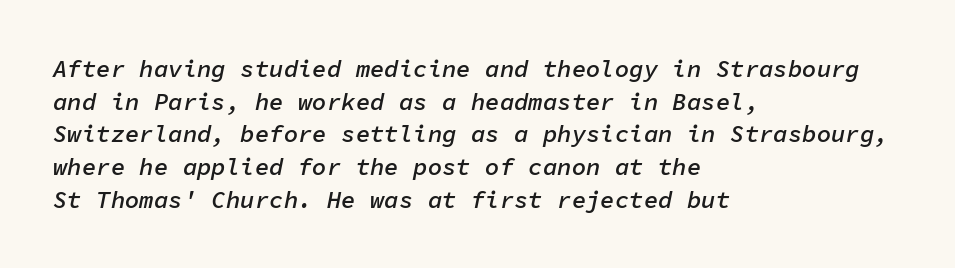
The image shows 24 px text type, italic (leaning right); set left-aligned, normal line spacing (1.36x), normal letter spacing, not underlined.
